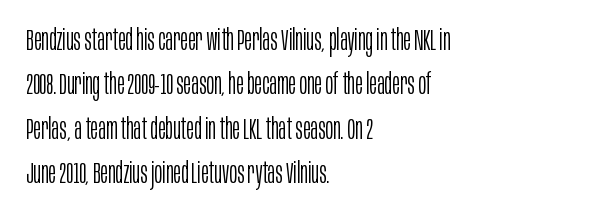
The image shows 29 px light, condensed sans-serif type, upright; set left-aligned, normal line spacing (1.53x), normal letter spacing, not underlined; low stroke contrast and a large x-height.
